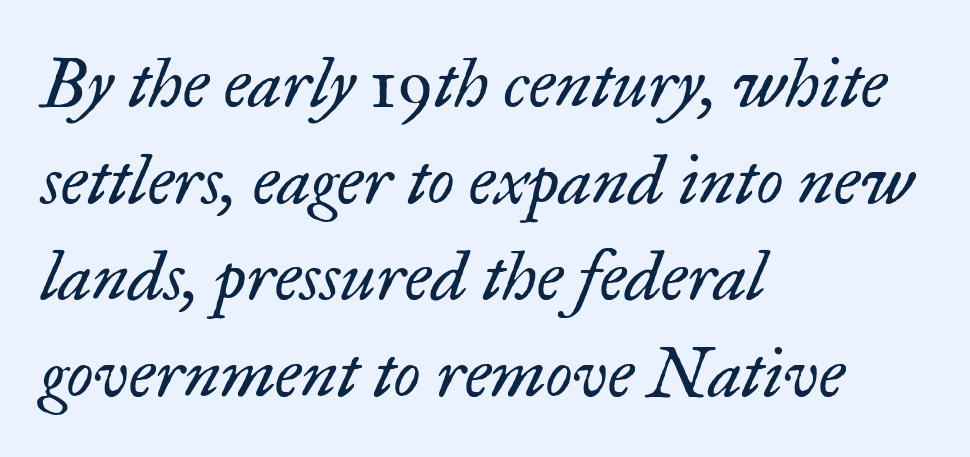
The image shows 69 px regular-weight serif type, italic (leaning right); set left-aligned, normal line spacing (1.4x), normal letter spacing, not underlined; low stroke contrast and a small x-height.
